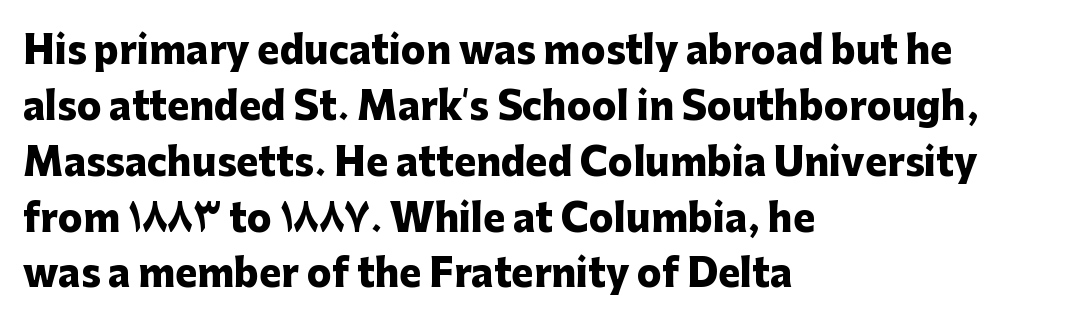
Q: Is the text bold? A: Yes.
Q: Is the text italic (slanted)? A: No, it is upright.
Q: Is the typeface a serif or a sans-serif typeface? A: Sans-serif.
Q: Is the text underlined? A: No.
Q: How is the paragraph aligned? A: Left-aligned.
Q: Is the spacing between letters normal or unusually wide? A: Normal.
Q: Is the spacing between lines tight, normal or loose? A: Normal.
Q: Width (condensed, normal, or wide)? A: Normal.
Q: Stroke contrast? A: Low.
Q: x-height? A: Medium.
Q: Monospaced? A: No.
